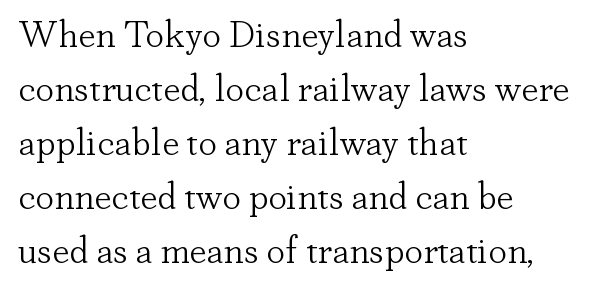
Inter-character spacing is left at the font's built-in metrics. The strokes are not fattened; the text isn't bold. The block of text has a typical density, with ordinary space between rows. The strip under each line holds only bare page.
